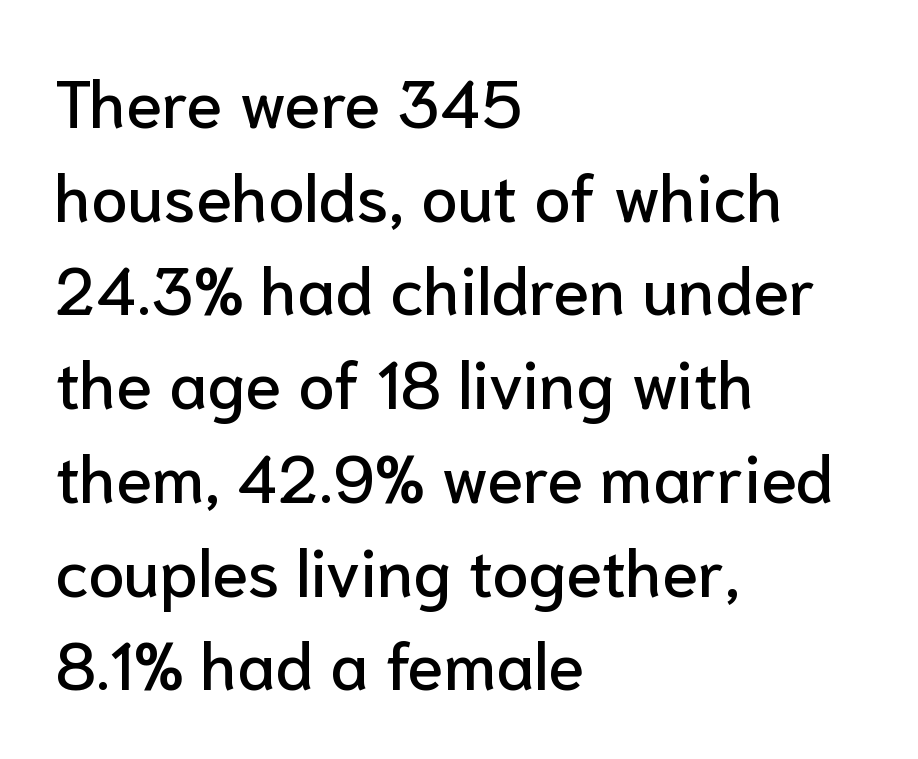
The image shows 66 px sans-serif type, upright; set left-aligned, normal line spacing (1.42x), normal letter spacing, not underlined; low stroke contrast and a medium x-height.
